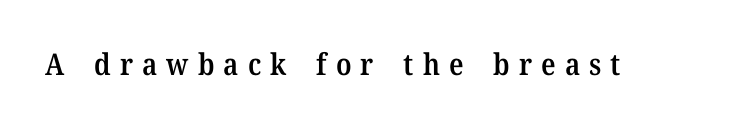
The image shows 30 px semibold serif type, upright; set unusually wide letter spacing (+0.3 em), not underlined; medium stroke contrast and a medium x-height.
